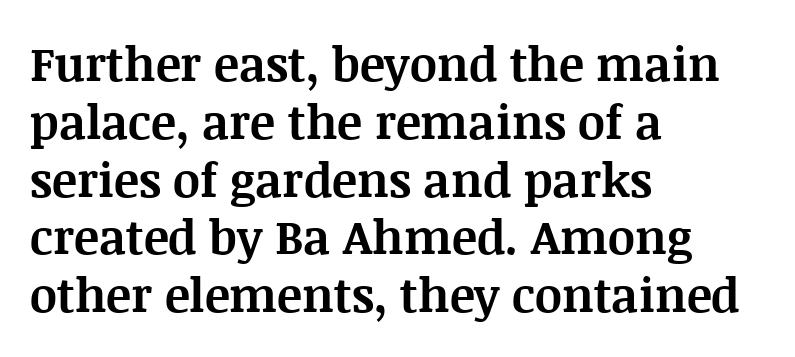
The image shows 47 px bold serif type, upright; set left-aligned, line spacing 1.23x, normal letter spacing, not underlined; medium stroke contrast and a large x-height.
